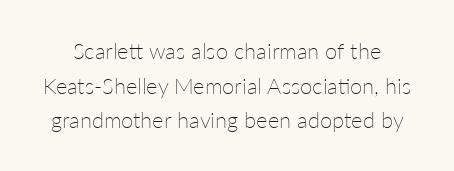
Letters rest on an invisible, unmarked baseline. These glyphs show unthickened strokes, regular width or finer. Horizontal bands of white between lines are of average thickness. The letterforms sit shoulder to shoulder at normal distance. Nope, not italic — everything's standing straight.
